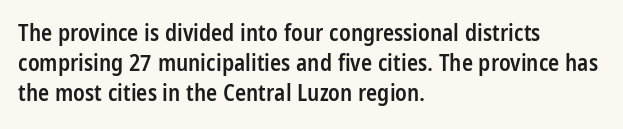
{"italic": "no", "bold": "semi", "underline": "no", "align": "left", "line_spacing": "normal", "line_spacing_ratio": 1.31, "letter_spacing": "normal", "letter_spacing_em": 0.0, "glyph_px": 23}
